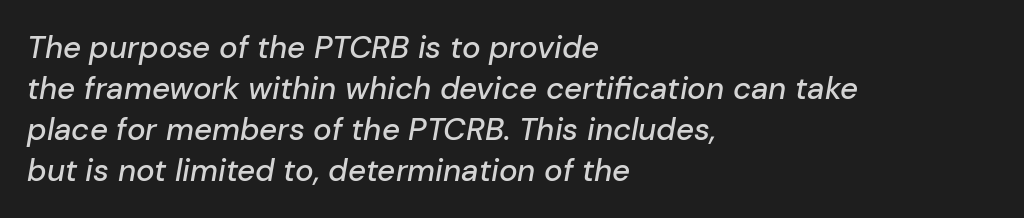
The image shows 31 px text type, italic (leaning right); set left-aligned, normal line spacing (1.32x), normal letter spacing, not underlined; low stroke contrast and a medium x-height.
